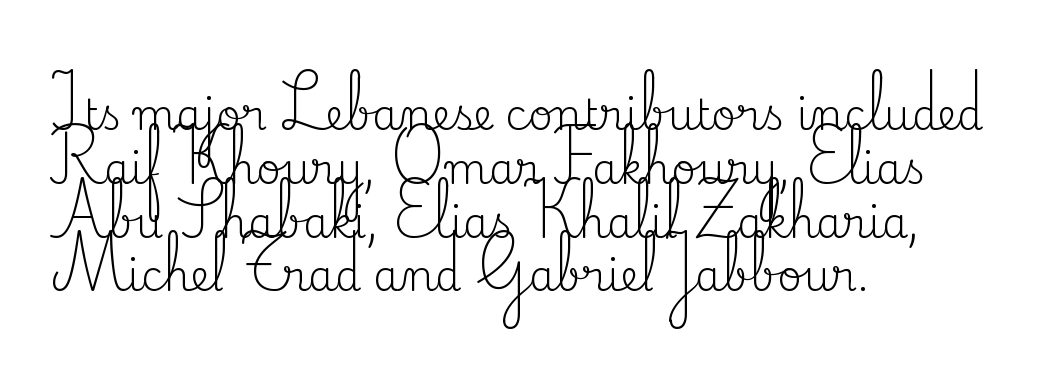
Q: Is the text bold? A: No.
Q: Is the text italic (slanted)? A: No, it is upright.
Q: Is the typeface a serif or a sans-serif typeface? A: Serif.
Q: Is the text underlined? A: No.
Q: How is the paragraph aligned? A: Left-aligned.
Q: Is the spacing between letters normal or unusually wide? A: Normal.
Q: Is the spacing between lines tight, normal or loose? A: Normal.
Q: Width (condensed, normal, or wide)? A: Normal.
Q: Stroke contrast? A: Medium.
Q: x-height? A: Small.
Q: Monospaced? A: No.
